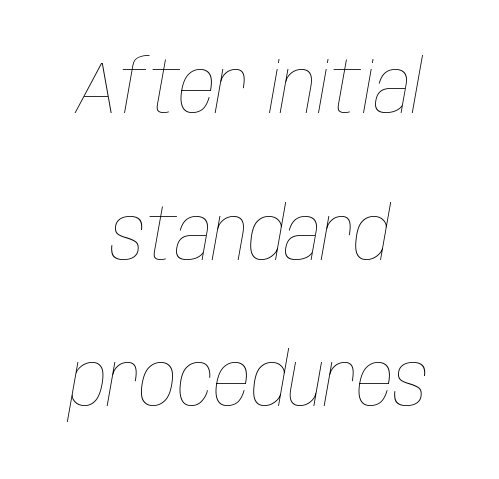
The image shows 74 px thin, condensed type, italic (leaning right); set centered, loose line spacing (1.98x), normal letter spacing, not underlined; low stroke contrast and a large x-height.
